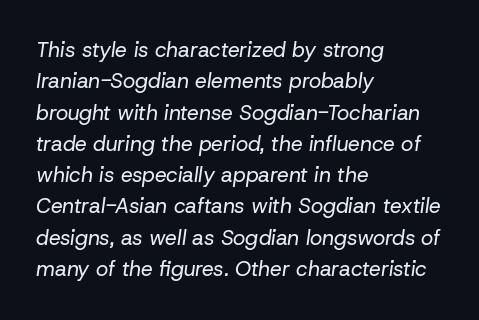
{"italic": "yes", "lean": "right", "slant_degrees": 8, "bold": "no", "underline": "no", "align": "left", "line_spacing": "normal", "line_spacing_ratio": 1.49, "letter_spacing": "normal", "letter_spacing_em": 0.0, "glyph_px": 21}
